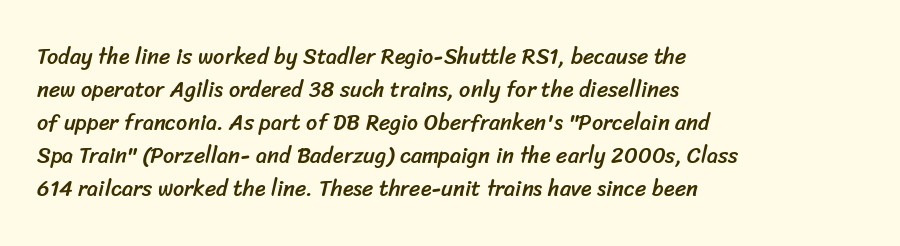
Short and long lines alike share a common starting point at left. Line spacing here is normal. Underline: absent. Observe the ordinary spacing: letters are neighbours, not strangers.
